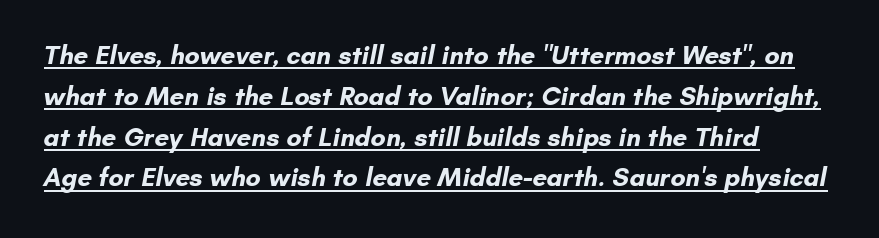
Q: Is the text bold? A: Yes.
Q: Is the text underlined? A: Yes.
Q: Is the spacing between letters normal or unusually wide? A: Normal.
Q: Is the spacing between lines tight, normal or loose? A: Normal.
